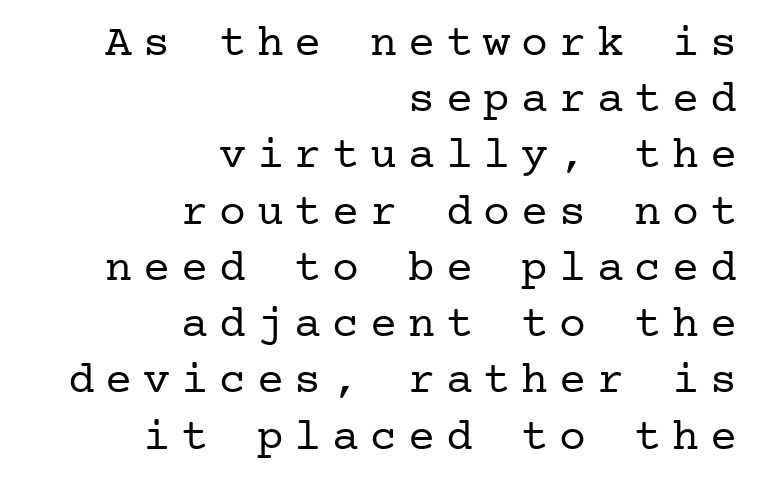
The specimen reads as upright at a glance. Is there much room between lines? A standard amount, neither cramped nor airy. Look at the tracking — it's clearly loosened, letters drifting apart. The setting favours the right margin, as signatures and pull-quotes sometimes do. The string is rendered with underlining switched off. Unlike a clean sans, this face finishes its strokes with serifs.
